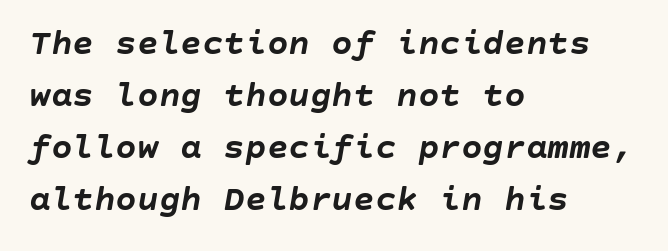
Check under the words: just untouched page. A typesetter would call this zero additional tracking. Each line starts at the same left margin while the right side varies. The rendering applies a slant to the glyphs. Look at the stroke-to-counter ratio: heavy, a bold.
